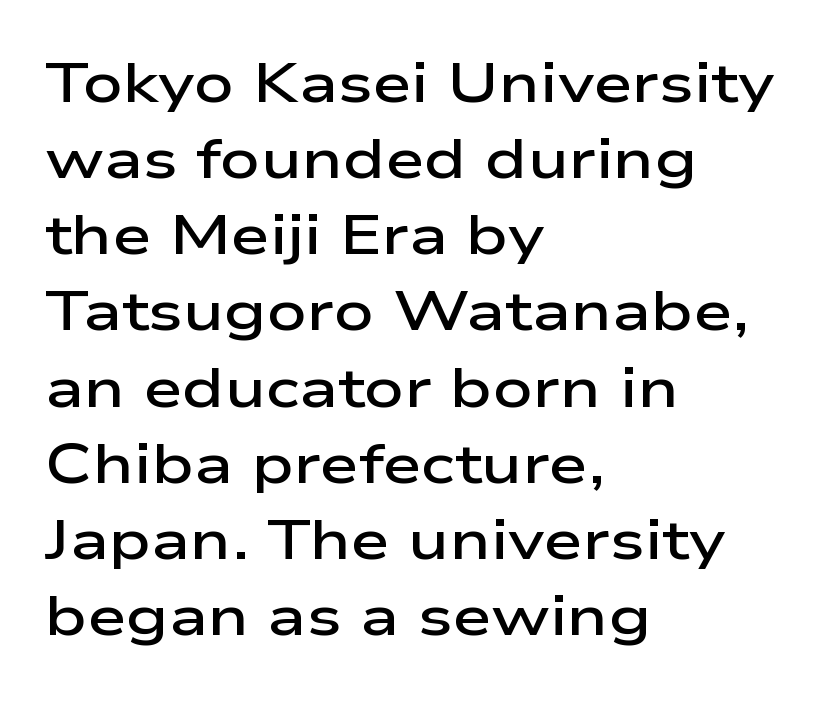
If you measured baseline to baseline, you'd find a middling distance. I'd call this a sans setting — the letters go barefoot. A bit beefed up — I'd call it semibold rather than bold. Does extra space separate the letters? No, they use regular spacing. Nobody drew a line under any word here.
